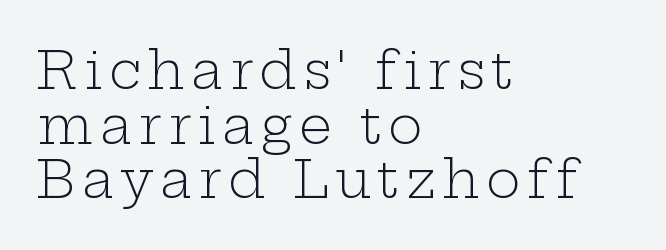
Rendered with straight, roman letterforms. Compared with a centered layout, this one pins lines to the left instead. No chunkiness to these letters — they're not bold. The gap between lines stays unmarked. Each letter's strokes conclude with small projecting serifs.
